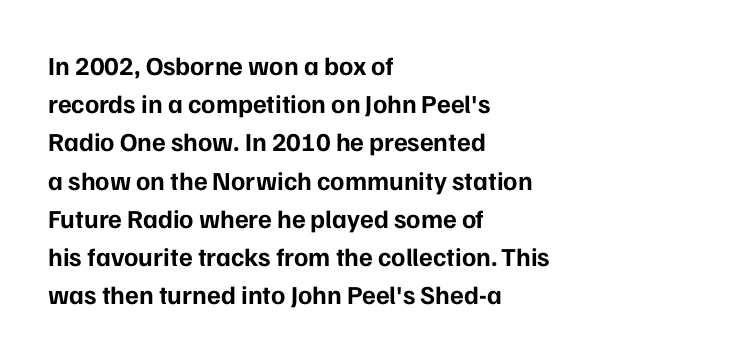
{"italic": "no", "bold": "yes", "underline": "no", "align": "left", "line_spacing": "normal", "line_spacing_ratio": 1.47, "letter_spacing": "normal", "letter_spacing_em": 0.0, "glyph_px": 26}
